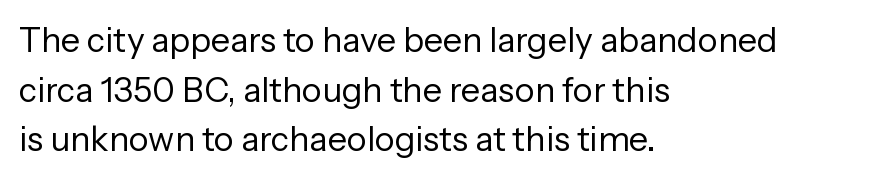
Q: Is the text bold? A: No.
Q: Is the text italic (slanted)? A: No, it is upright.
Q: Is the typeface a serif or a sans-serif typeface? A: Sans-serif.
Q: Is the text underlined? A: No.
Q: How is the paragraph aligned? A: Left-aligned.
Q: Is the spacing between letters normal or unusually wide? A: Normal.
Q: Is the spacing between lines tight, normal or loose? A: Normal.
Q: Width (condensed, normal, or wide)? A: Normal.
Q: Stroke contrast? A: Low.
Q: x-height? A: Medium.
Q: Monospaced? A: No.
